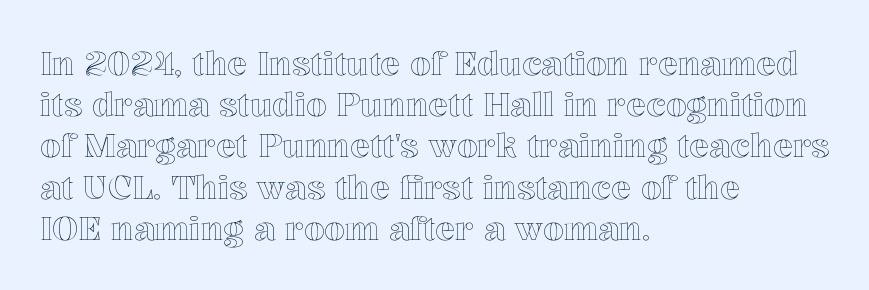
Each new line begins a customary step beneath the previous one. Students, note that the glyphs here touch the page at normal intervals. Rendered with straight, roman letterforms. A typesetter would call this proportional, since set widths differ per character.
